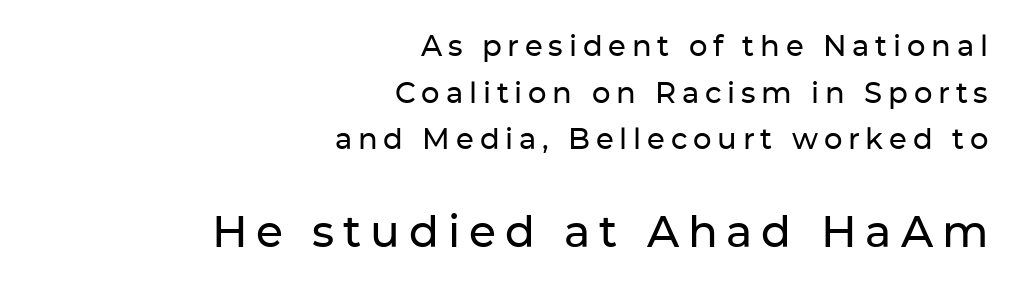
Q: Is the text italic (slanted)? A: No, it is upright.
Q: Is the typeface a serif or a sans-serif typeface? A: Sans-serif.
Q: Is the text underlined? A: No.
Q: How is the paragraph aligned? A: Right-aligned.
Q: Is the spacing between letters normal or unusually wide? A: Unusually wide.
Q: Is the spacing between lines tight, normal or loose? A: Normal.
Q: Which block of text is set in a larger size, the first (top) or the second (bottom)? A: The second (bottom) one.
Q: Width (condensed, normal, or wide)? A: Normal.
Q: Stroke contrast? A: Low.
Q: x-height? A: Medium.
Q: Monospaced? A: No.
